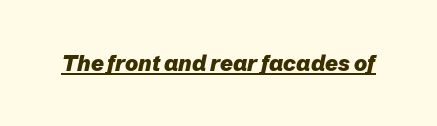
The image shows 22 px bold type, italic (leaning right); set normal letter spacing, underlined.
